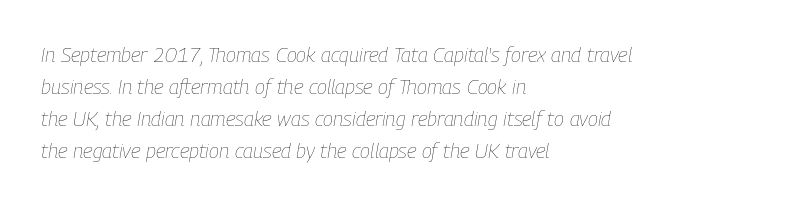
{"italic": "yes", "lean": "right", "slant_degrees": 9, "bold": "no", "underline": "no", "align": "left", "line_spacing": "normal", "line_spacing_ratio": 1.52, "letter_spacing": "normal", "letter_spacing_em": 0.0, "glyph_px": 21}
